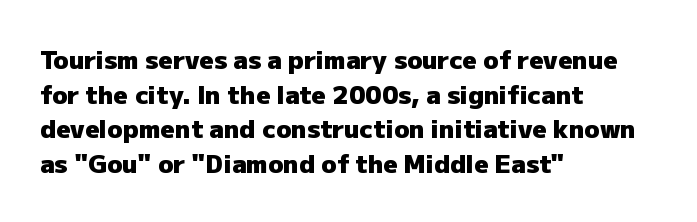
{"italic": "no", "bold": "yes", "underline": "no", "align": "left", "line_spacing": "normal", "line_spacing_ratio": 1.39, "letter_spacing": "normal", "letter_spacing_em": 0.0, "glyph_px": 25}
